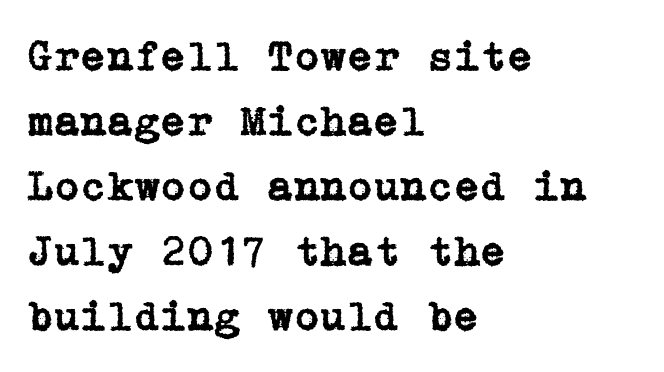
Q: Is the text italic (slanted)? A: No, it is upright.
Q: Is the typeface a serif or a sans-serif typeface? A: Serif.
Q: Is the text underlined? A: No.
Q: How is the paragraph aligned? A: Left-aligned.
Q: Is the spacing between letters normal or unusually wide? A: Normal.
Q: Is the spacing between lines tight, normal or loose? A: Normal.
Q: Width (condensed, normal, or wide)? A: Normal.
Q: Stroke contrast? A: Low.
Q: x-height? A: Medium.
